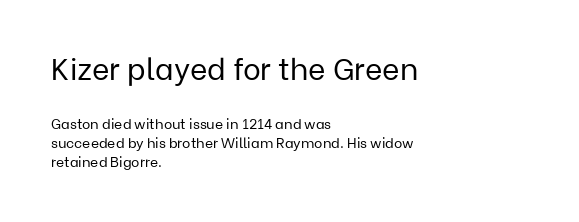
{"serif": "no", "italic": "no", "bold": "no", "weight": "regular", "width": "normal", "stroke_contrast": "low", "x_height": "medium", "monospaced": "no", "underline": "no", "align": "left", "line_spacing": "normal", "line_spacing_ratio": 1.34, "letter_spacing": "normal", "letter_spacing_em": 0.0, "larger_block": "first", "size_ratio": 2.14, "glyph_px": 30}
